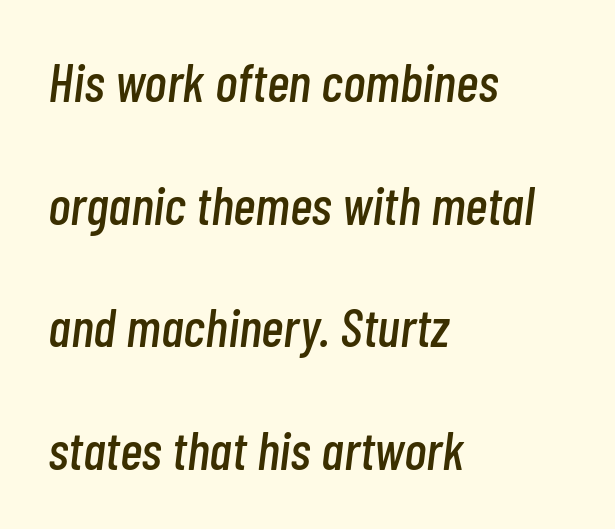
The image shows 54 px condensed type, italic (leaning right); set left-aligned, loose line spacing (2.27x), normal letter spacing, not underlined; low stroke contrast and a medium x-height.
